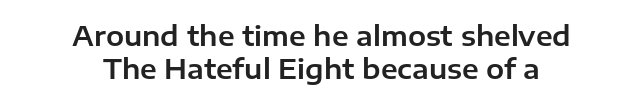
{"italic": "no", "underline": "no", "align": "center", "line_spacing_ratio": 1.22, "letter_spacing": "normal", "letter_spacing_em": 0.0, "glyph_px": 27}
